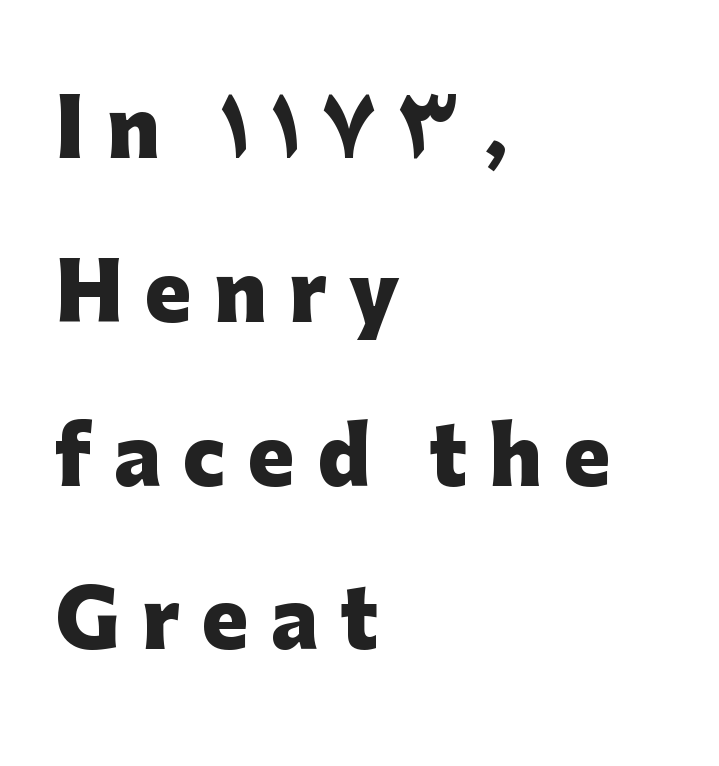
You could not count columns in this text — the font is proportionally spaced. All the whitespace from short lines collects on the right. When letters stand straight like this, we call the style roman or upright. I'd call this a sans setting — the letters go barefoot.
